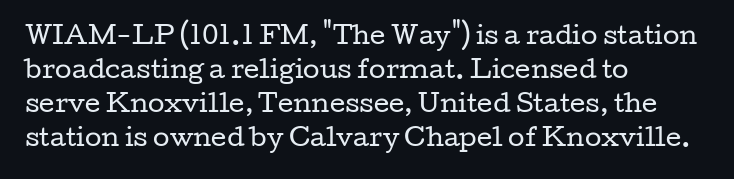
Decoration check: the copy has no underline. Teacher's note: observe the even left margin — that is flush-left alignment. Interline gaps are of average width in this sample. No chunkiness to these letters — they're not bold. These lines were composed using upright roman letters.
